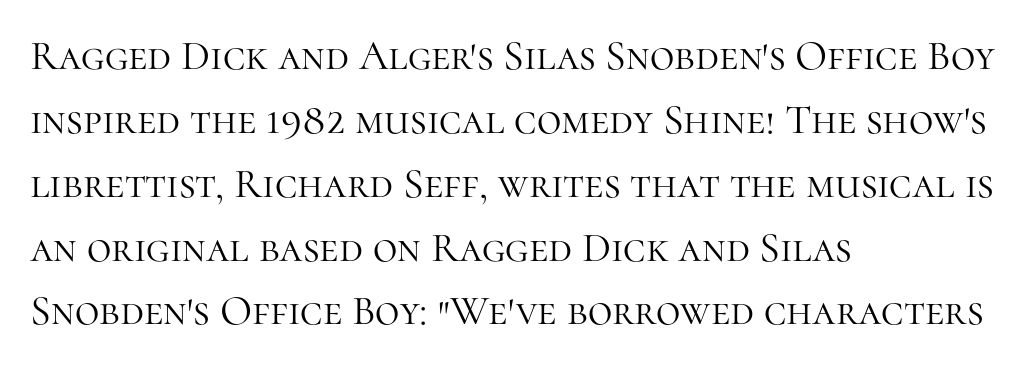
The image shows 42 px light serif type, upright; set left-aligned, normal line spacing (1.52x), normal letter spacing, not underlined; high stroke contrast and a medium x-height.
